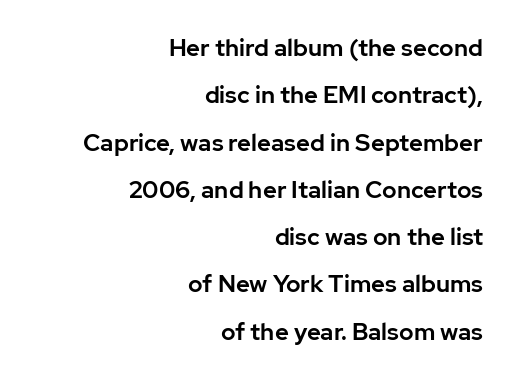
Q: Is the text italic (slanted)? A: No, it is upright.
Q: Is the text underlined? A: No.
Q: How is the paragraph aligned? A: Right-aligned.
Q: Is the spacing between letters normal or unusually wide? A: Normal.
Q: Is the spacing between lines tight, normal or loose? A: Loose.
